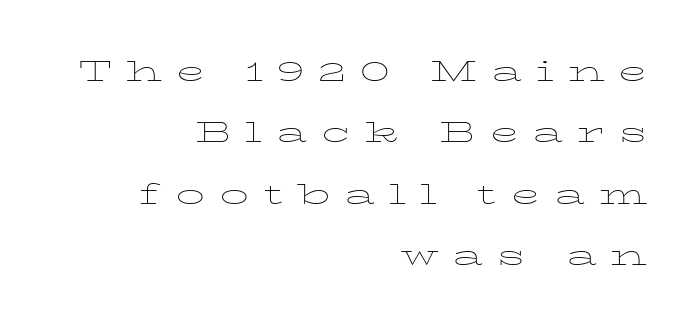
Any mark beneath the type? The region is blank. The gaps between neighbouring characters are conspicuously large. Bold? No — there's no thickening of the strokes. Unlike a clean sans, this face finishes its strokes with serifs. The passage shown is typed in a proportional face where columns would drift. You can tell it's not italic because the verticals are truly vertical.
